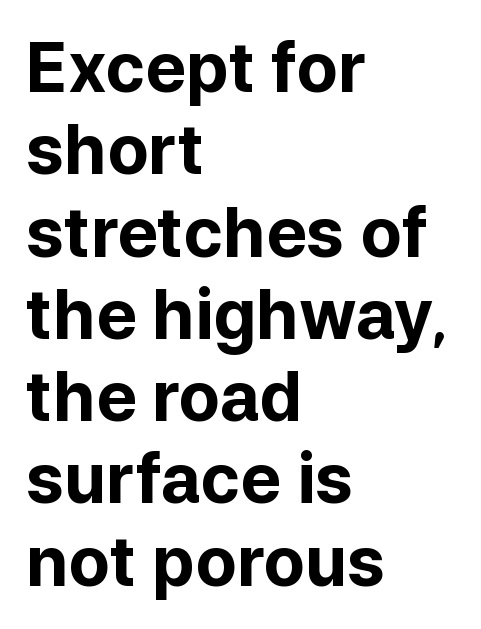
All the whitespace from short lines collects on the right. The face used here is rendered with its standard letterfit. In terms of letterform style, serifs are entirely absent. Caption: bold face, heavy strokes. Every stem runs plumb, perpendicular to the baseline. The string is rendered with underlining switched off.
